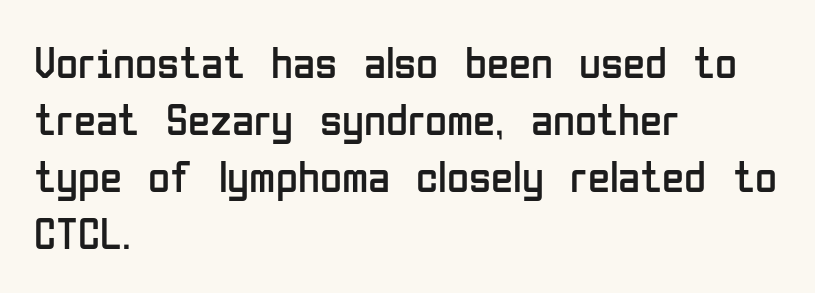
No word sits above an underline. Here the designer chose a conventional face with non-uniform glyph widths. Here the glyphs are tracked normally, forming tight word shapes. Is there much room between lines? A standard amount, neither cramped nor airy. Are there feet on the stems? There aren't — it's a sans. The typesetting does not lean heavy: it is not bold.
